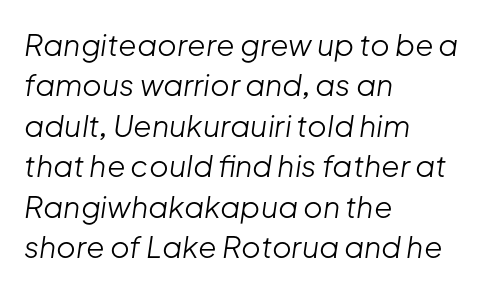
{"italic": "yes", "lean": "right", "slant_degrees": 8, "bold": "no", "weight": "light", "width": "normal", "stroke_contrast": "low", "x_height": "medium", "monospaced": "no", "underline": "no", "align": "left", "line_spacing": "normal", "line_spacing_ratio": 1.35, "letter_spacing": "normal", "letter_spacing_em": 0.0, "glyph_px": 30}
